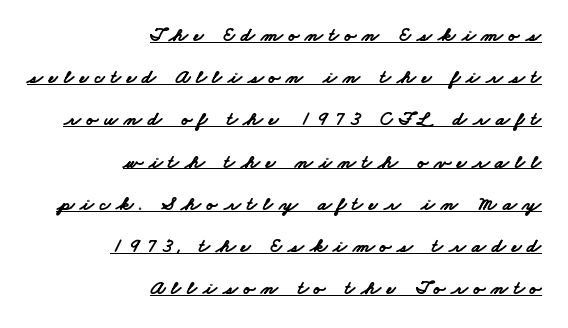
{"bold": "yes", "underline": "yes", "align": "right", "line_spacing": "loose", "line_spacing_ratio": 2.11, "letter_spacing": "wide", "letter_spacing_em": 0.3, "glyph_px": 20}
